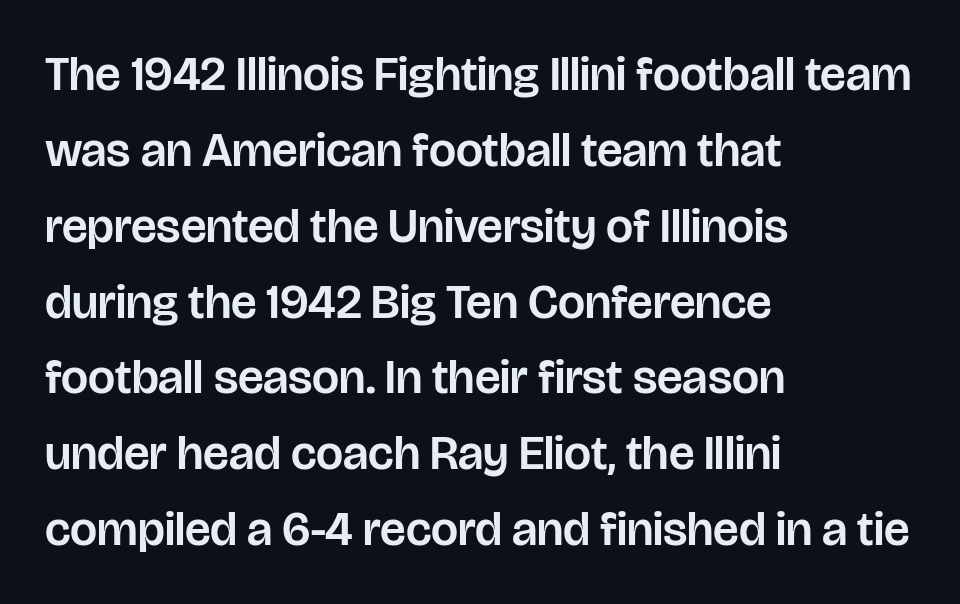
Q: Is the text italic (slanted)? A: No, it is upright.
Q: Is the typeface a serif or a sans-serif typeface? A: Sans-serif.
Q: Is the text underlined? A: No.
Q: How is the paragraph aligned? A: Left-aligned.
Q: Is the spacing between letters normal or unusually wide? A: Normal.
Q: Is the spacing between lines tight, normal or loose? A: Normal.
Q: Width (condensed, normal, or wide)? A: Normal.
Q: Stroke contrast? A: Low.
Q: x-height? A: Large.
Q: Monospaced? A: No.
